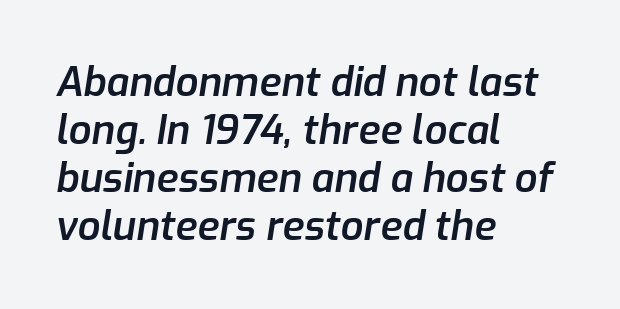
The image shows 40 px semibold type, italic (leaning right); set left-aligned, line spacing 1.2x, normal letter spacing, not underlined; low stroke contrast and a medium x-height.
